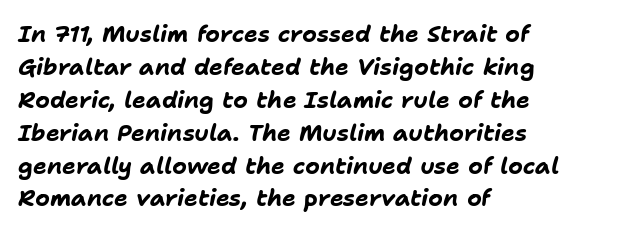
{"italic": "yes", "lean": "right", "slant_degrees": 11, "bold": "yes", "underline": "no", "align": "left", "line_spacing": "normal", "line_spacing_ratio": 1.43, "letter_spacing": "normal", "letter_spacing_em": 0.0, "glyph_px": 23}
